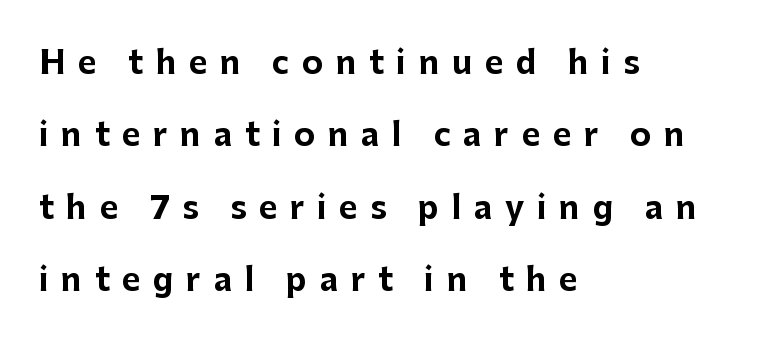
The image shows 32 px bold sans-serif type, upright; set left-aligned, loose line spacing (2.26x), unusually wide letter spacing (+0.39 em), not underlined; low stroke contrast and a medium x-height.
